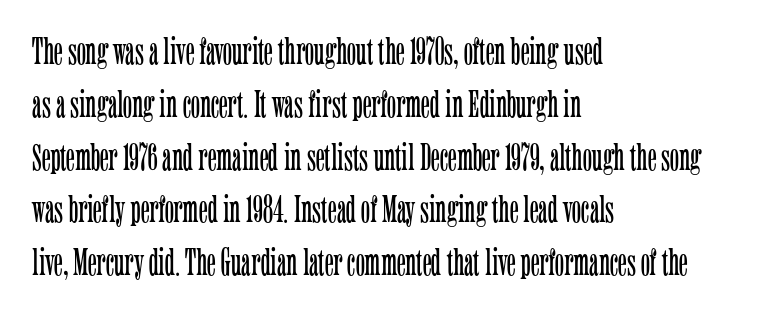
{"serif": "yes", "italic": "no", "bold": "no", "weight": "light", "width": "condensed", "stroke_contrast": "low", "x_height": "medium", "monospaced": "no", "underline": "no", "align": "left", "line_spacing": "normal", "line_spacing_ratio": 1.39, "letter_spacing": "normal", "letter_spacing_em": 0.0, "glyph_px": 38}
